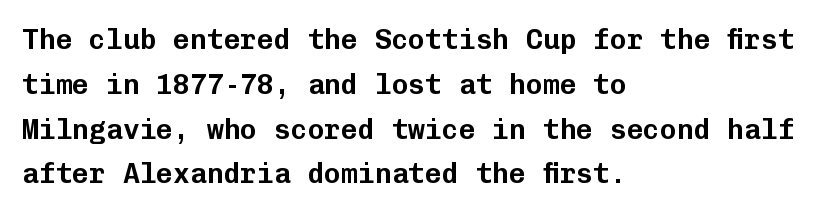
The image shows 28 px sans-serif type, upright, monospaced; set left-aligned, normal line spacing (1.6x), normal letter spacing, not underlined; low stroke contrast and a medium x-height.
